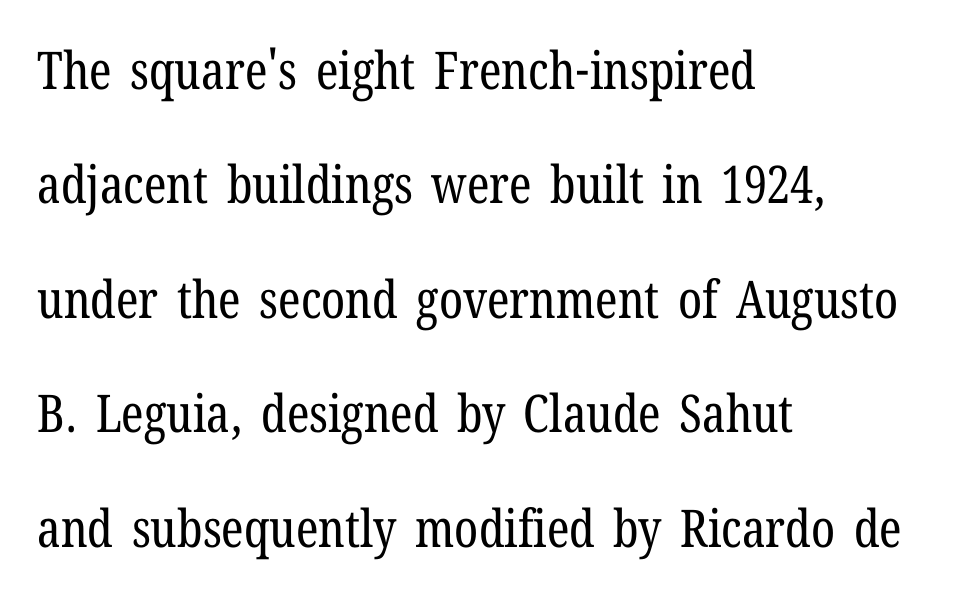
The image shows 52 px regular-weight, condensed serif type, upright; set left-aligned, loose line spacing (2.2x), normal letter spacing, not underlined; low stroke contrast and a medium x-height.
